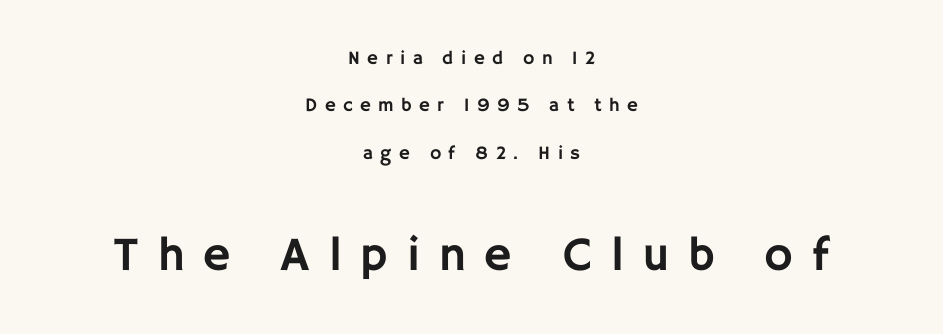
{"serif": "no", "italic": "no", "width": "normal", "stroke_contrast": "low", "x_height": "large", "monospaced": "no", "underline": "no", "align": "center", "line_spacing": "loose", "line_spacing_ratio": 2.5, "letter_spacing": "wide", "letter_spacing_em": 0.39, "larger_block": "second", "size_ratio": 2.53, "glyph_px": 48}
